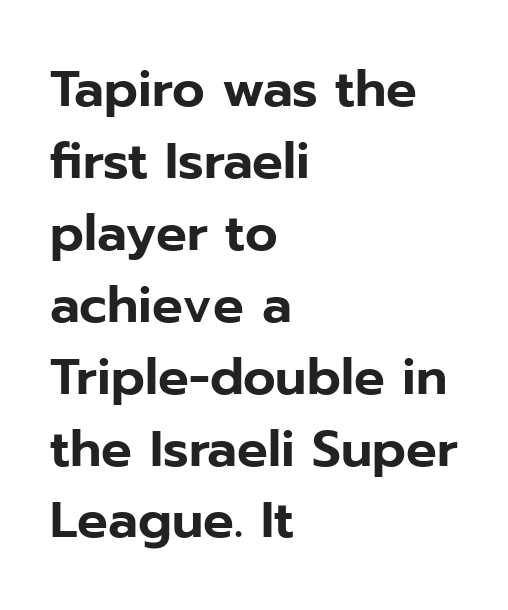
The image shows 51 px sans-serif type, upright; set left-aligned, normal line spacing (1.41x), normal letter spacing, not underlined; low stroke contrast and a medium x-height.
